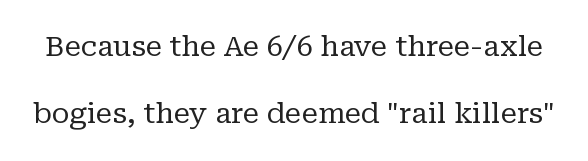
The image shows 28 px regular-weight serif type, upright; set loose line spacing (2.4x), normal letter spacing, not underlined; low stroke contrast and a medium x-height.
